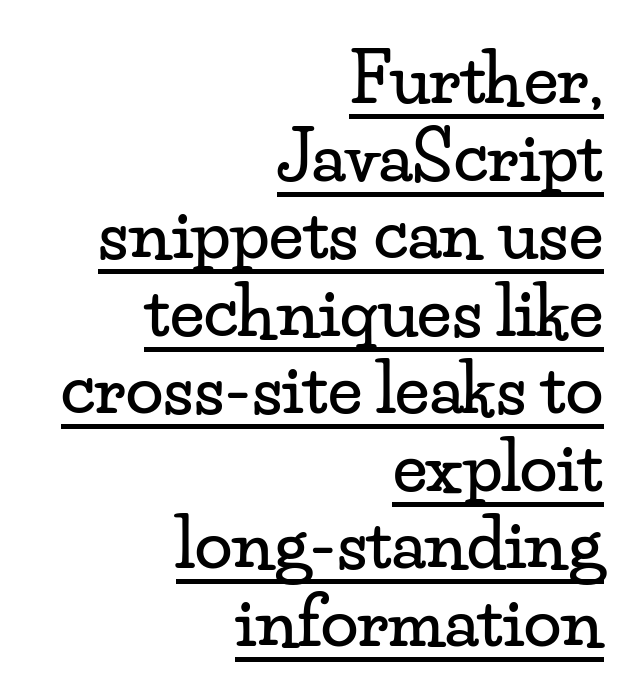
{"serif": "yes", "italic": "no", "width": "wide", "stroke_contrast": "low", "x_height": "small", "monospaced": "no", "underline": "yes", "align": "right", "line_spacing": "tight", "line_spacing_ratio": 1.14, "letter_spacing": "normal", "letter_spacing_em": 0.0, "glyph_px": 68}
